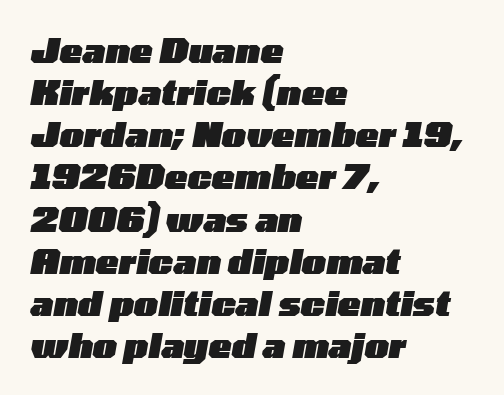
Notice how the stems are inclined rather than vertical — that's the hallmark of italics. The gaps between neighbouring characters are ordinary and unremarkable. The passage shown is not underscored anywhere. The letters advance in unequal steps, a hallmark of proportional type. How heavy is the stroke? Heavy — this is a bold.
